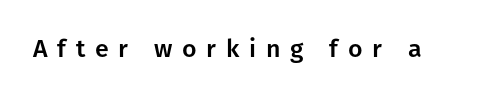
{"italic": "no", "underline": "no", "letter_spacing": "wide", "letter_spacing_em": 0.39, "glyph_px": 25}
